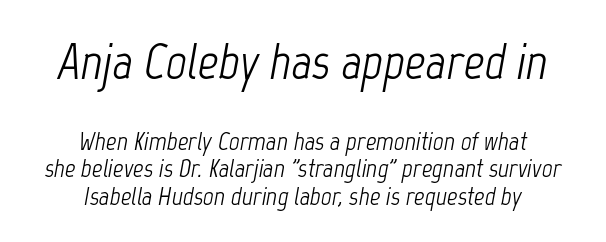
Q: Is the text bold? A: No.
Q: Is the text italic (slanted)? A: Yes, it leans right by about 12 degrees.
Q: Is the text underlined? A: No.
Q: How is the paragraph aligned? A: Centered.
Q: Is the spacing between letters normal or unusually wide? A: Normal.
Q: Is the spacing between lines tight, normal or loose? A: Tight.
Q: Which block of text is set in a larger size, the first (top) or the second (bottom)? A: The first (top) one.
Q: Width (condensed, normal, or wide)? A: Condensed.
Q: Stroke contrast? A: Low.
Q: x-height? A: Medium.
Q: Monospaced? A: No.
